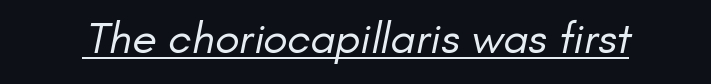
{"serif": "no", "bold": "no", "weight": "regular", "width": "normal", "stroke_contrast": "low", "x_height": "small", "monospaced": "no", "underline": "yes", "letter_spacing": "normal", "letter_spacing_em": 0.0, "glyph_px": 45}
